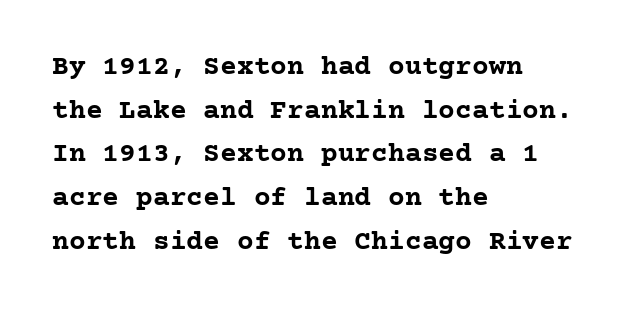
The image shows 28 px semibold serif type, upright; set left-aligned, normal line spacing (1.56x), normal letter spacing, not underlined; low stroke contrast and a medium x-height.
